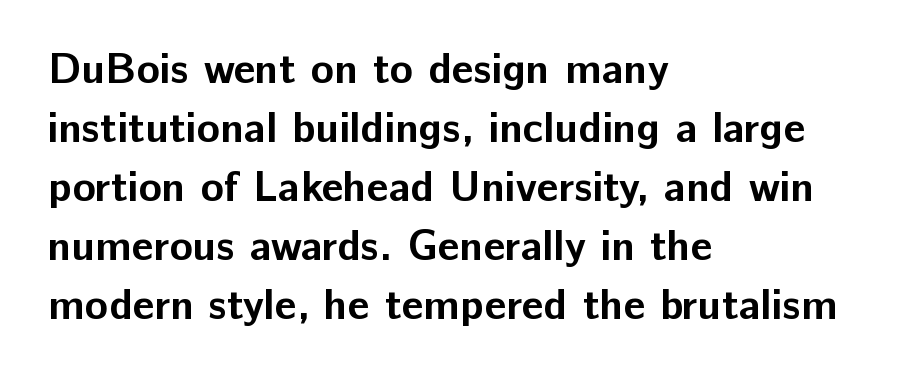
{"serif": "no", "italic": "no", "bold": "yes", "weight": "bold", "width": "normal", "stroke_contrast": "low", "x_height": "medium", "monospaced": "no", "underline": "no", "align": "left", "line_spacing": "normal", "line_spacing_ratio": 1.37, "letter_spacing": "normal", "letter_spacing_em": 0.0, "glyph_px": 43}
